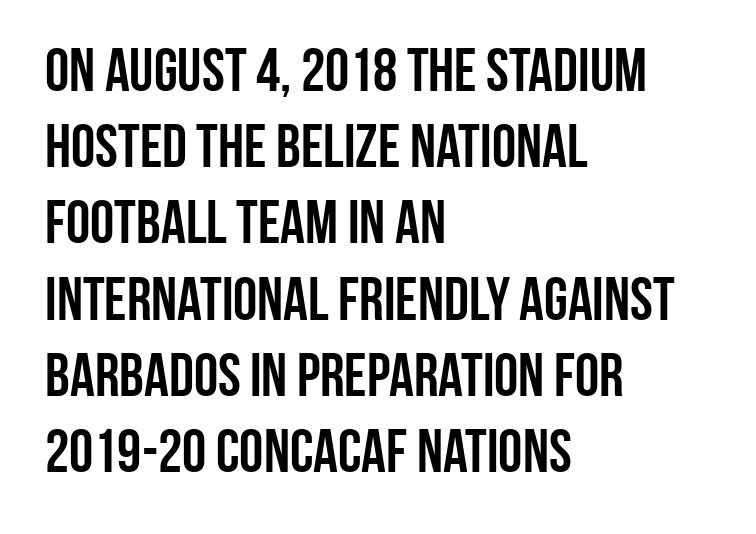
Q: Is the text bold? A: Yes.
Q: Is the text italic (slanted)? A: No, it is upright.
Q: Is the typeface a serif or a sans-serif typeface? A: Sans-serif.
Q: Is the text underlined? A: No.
Q: How is the paragraph aligned? A: Left-aligned.
Q: Is the spacing between letters normal or unusually wide? A: Normal.
Q: Is the spacing between lines tight, normal or loose? A: Normal.
Q: Width (condensed, normal, or wide)? A: Condensed.
Q: Stroke contrast? A: Low.
Q: x-height? A: Large.
Q: Monospaced? A: No.
